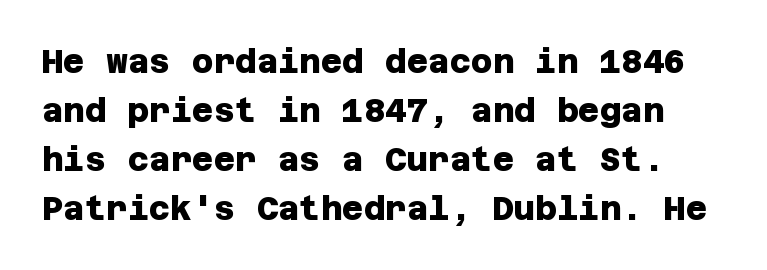
The image shows 33 px heavy sans-serif type; set normal line spacing (1.48x), normal letter spacing, not underlined; low stroke contrast and a large x-height.
